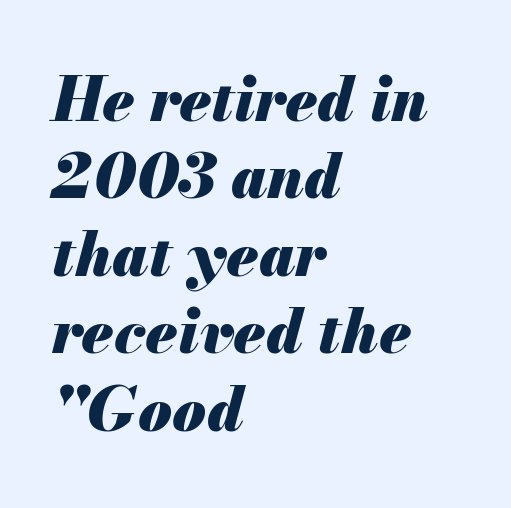
{"italic": "yes", "lean": "right", "slant_degrees": 13, "bold": "yes", "weight": "heavy", "width": "normal", "stroke_contrast": "medium", "x_height": "small", "monospaced": "no", "underline": "no", "align": "left", "line_spacing": "normal", "line_spacing_ratio": 1.27, "letter_spacing": "normal", "letter_spacing_em": 0.0, "glyph_px": 61}
